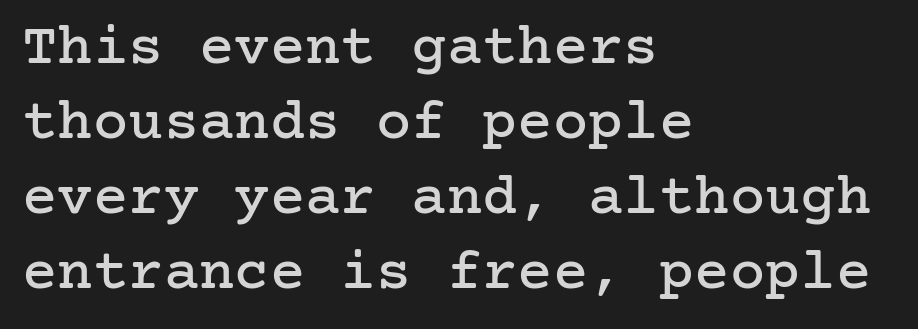
Vertical strokes here are truly vertical. Nothing unusual about the tracking: characters are spaced as the font intends. A normal amount of white space separates one row of letters from the next. The lines are quadded left.
